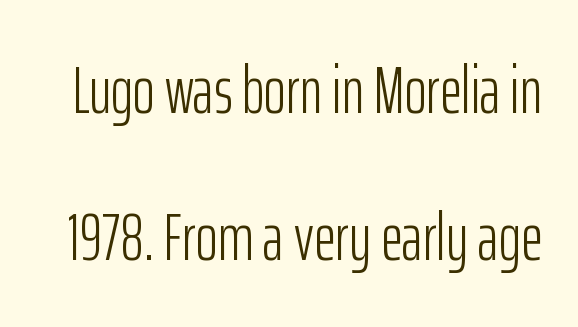
{"serif": "no", "italic": "no", "bold": "no", "weight": "light", "width": "condensed", "stroke_contrast": "low", "x_height": "medium", "monospaced": "no", "underline": "no", "line_spacing": "loose", "line_spacing_ratio": 2.2, "letter_spacing": "normal", "letter_spacing_em": 0.0, "glyph_px": 67}
